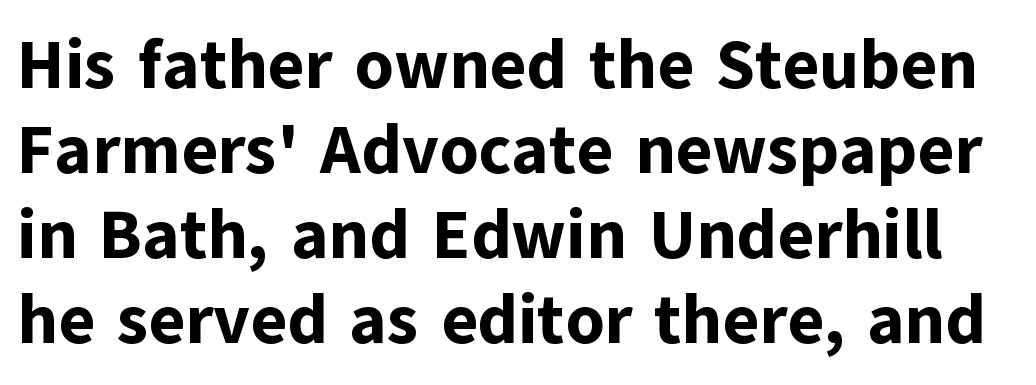
Words float on clear page, feet unadorned. This sample uses a sans-serif face. Unlike italic type, these characters show no tilt at all. These lines are rendered in a variable-pitch font.
